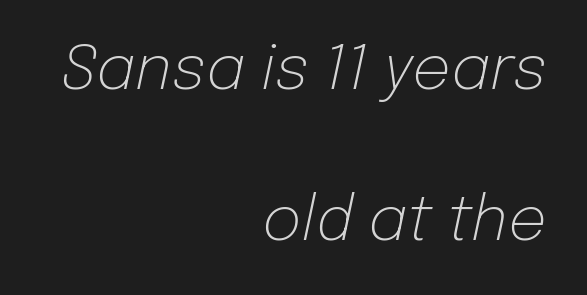
{"italic": "yes", "lean": "right", "slant_degrees": 12, "bold": "no", "weight": "light", "width": "normal", "stroke_contrast": "low", "x_height": "medium", "monospaced": "no", "underline": "no", "align": "right", "line_spacing": "loose", "line_spacing_ratio": 2.47, "letter_spacing": "normal", "letter_spacing_em": 0.0, "glyph_px": 61}
